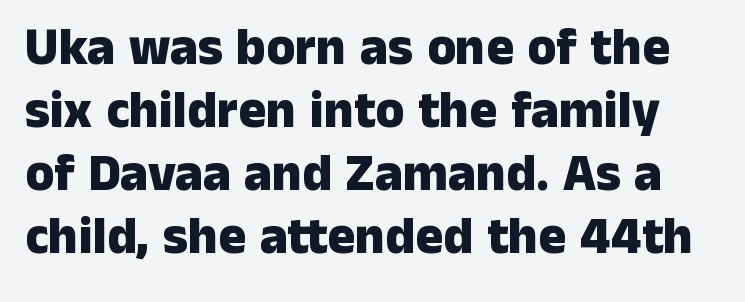
Letters rest on an invisible, unmarked baseline. The letters stand upright; this is a roman face. The passage shown is emphatically bold. Short note: letters normally spaced. Font category for this specimen: sans-serif.
